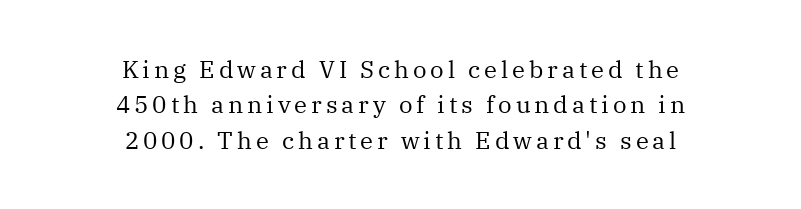
Q: Is the text bold? A: No.
Q: Is the text italic (slanted)? A: No, it is upright.
Q: Is the text underlined? A: No.
Q: How is the paragraph aligned? A: Centered.
Q: Is the spacing between lines tight, normal or loose? A: Normal.
